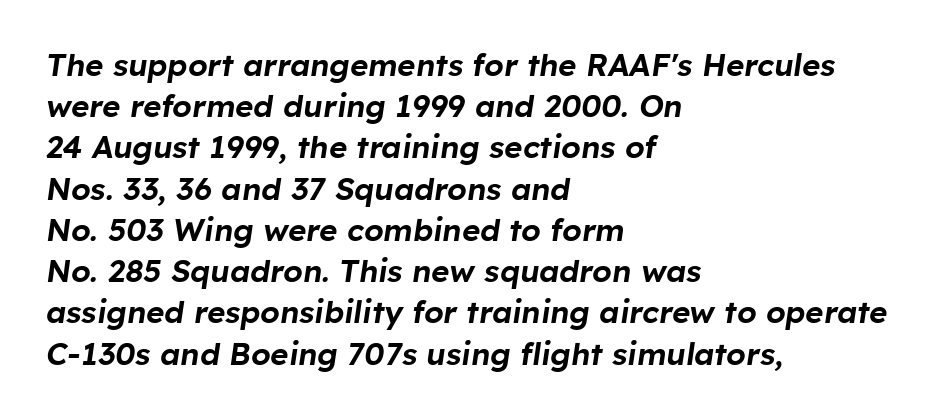
Q: Is the text italic (slanted)? A: Yes, it leans right by about 8 degrees.
Q: Is the text underlined? A: No.
Q: How is the paragraph aligned? A: Left-aligned.
Q: Is the spacing between letters normal or unusually wide? A: Normal.
Q: Is the spacing between lines tight, normal or loose? A: Normal.
Q: Width (condensed, normal, or wide)? A: Normal.
Q: Stroke contrast? A: Low.
Q: x-height? A: Medium.
Q: Monospaced? A: No.
